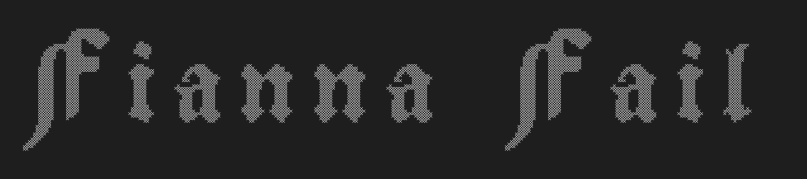
The image shows 71 px condensed type, upright; set unusually wide letter spacing (+0.23 em), not underlined; a small x-height.
